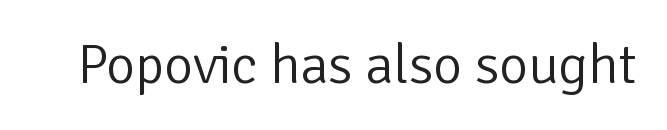
{"serif": "no", "italic": "no", "bold": "no", "weight": "light", "width": "normal", "stroke_contrast": "low", "x_height": "medium", "monospaced": "no", "underline": "no", "letter_spacing": "normal", "letter_spacing_em": 0.0, "glyph_px": 56}
